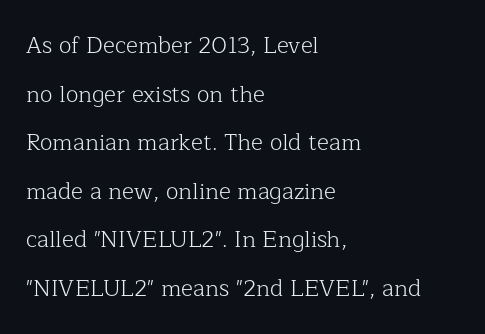
Type without underlining. Does the leading feel generous? Absolutely, it's lavish. The passage is arranged the way most books set body copy — flush left. Caption: standard tracking, unaltered. Stems here are at most as thick as an everyday book face. The axis of the letterforms is exactly vertical.
